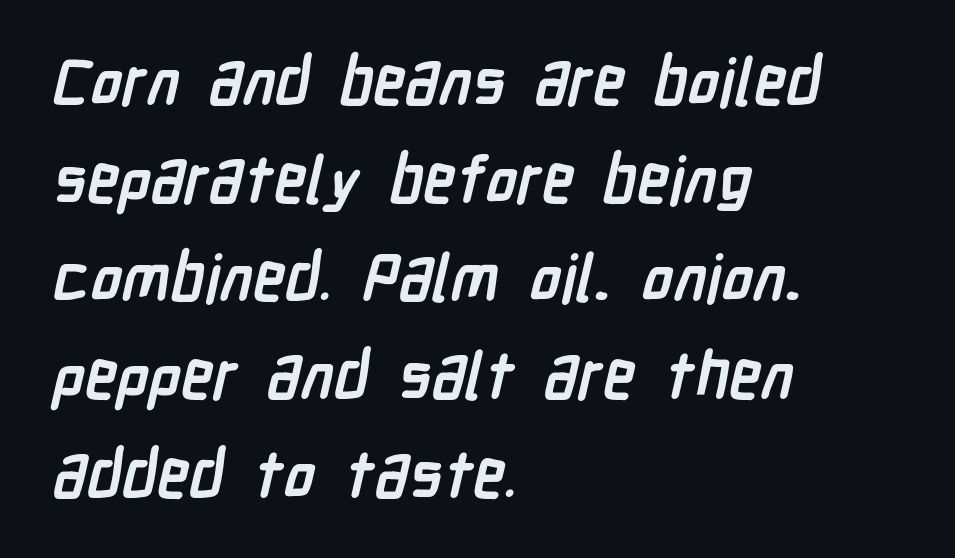
The image shows 65 px semibold, condensed sans-serif type; set left-aligned, normal line spacing (1.51x), normal letter spacing, not underlined; low stroke contrast and a medium x-height.
